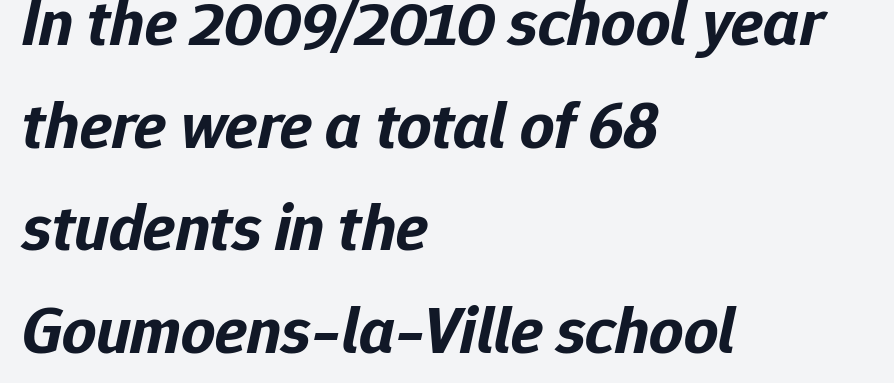
{"italic": "yes", "lean": "right", "slant_degrees": 12, "bold": "yes", "weight": "bold", "width": "normal", "stroke_contrast": "low", "x_height": "medium", "monospaced": "no", "underline": "no", "align": "left", "line_spacing": "normal", "line_spacing_ratio": 1.53, "letter_spacing": "normal", "letter_spacing_em": 0.0, "glyph_px": 67}
